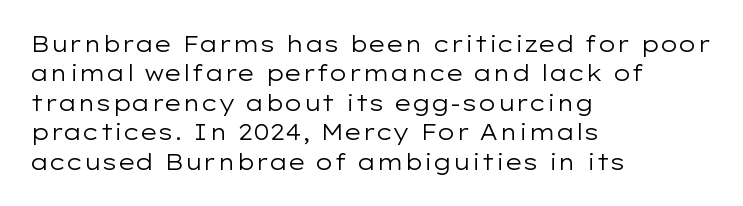
{"italic": "no", "bold": "no", "underline": "no", "align": "left", "line_spacing": "normal", "line_spacing_ratio": 1.34, "letter_spacing": "normal", "letter_spacing_em": 0.0, "glyph_px": 22}
